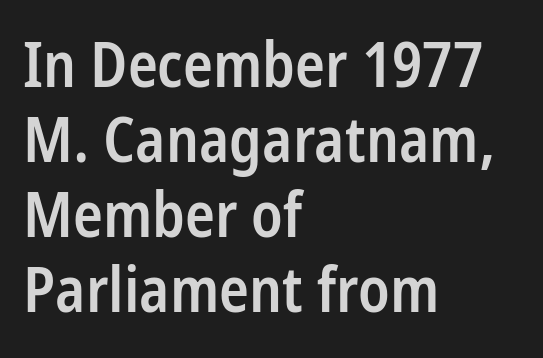
{"serif": "no", "italic": "no", "bold": "semi", "weight": "semibold", "width": "condensed", "stroke_contrast": "low", "x_height": "medium", "monospaced": "no", "underline": "no", "align": "left", "line_spacing_ratio": 1.21, "letter_spacing": "normal", "letter_spacing_em": 0.0, "glyph_px": 62}
